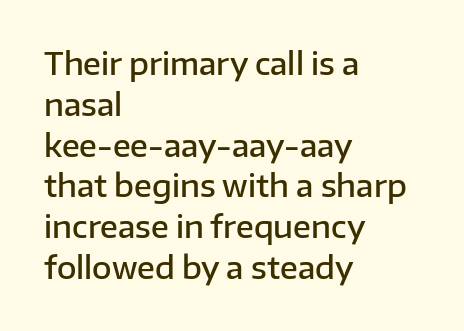
The image shows 30 px semibold sans-serif type, upright; set left-aligned, normal line spacing (1.36x), normal letter spacing, not underlined; low stroke contrast and a medium x-height.
